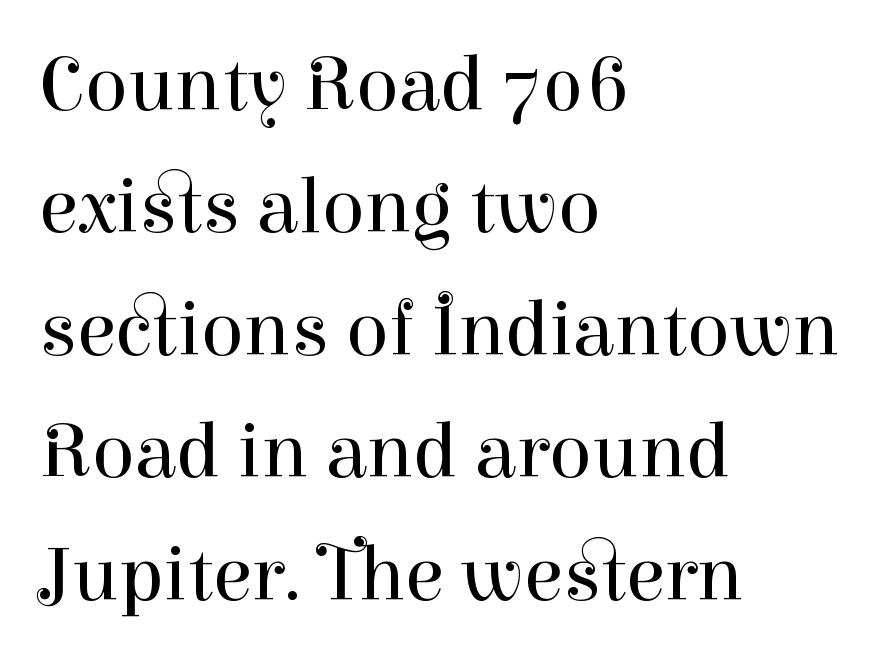
Q: Is the text bold? A: No.
Q: Is the text italic (slanted)? A: No, it is upright.
Q: Is the typeface a serif or a sans-serif typeface? A: Serif.
Q: Is the text underlined? A: No.
Q: How is the paragraph aligned? A: Left-aligned.
Q: Is the spacing between letters normal or unusually wide? A: Normal.
Q: Is the spacing between lines tight, normal or loose? A: Normal.
Q: Width (condensed, normal, or wide)? A: Normal.
Q: Stroke contrast? A: High.
Q: x-height? A: Medium.
Q: Monospaced? A: No.
